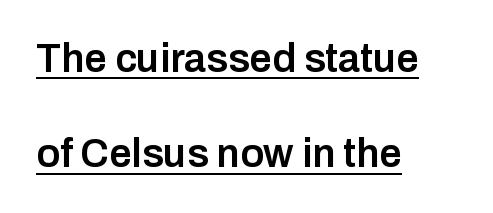
The passage shown is typed in a proportional face where columns would drift. The type sits square on the baseline with zero lean. Reading down the block, your eye returns to a fixed left position each line. Nobody touched the tracking dial on this one.
